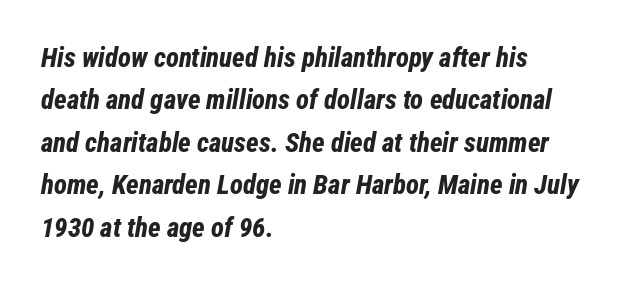
The image shows 27 px bold type, italic (leaning right); set left-aligned, normal line spacing (1.57x), normal letter spacing, not underlined.
